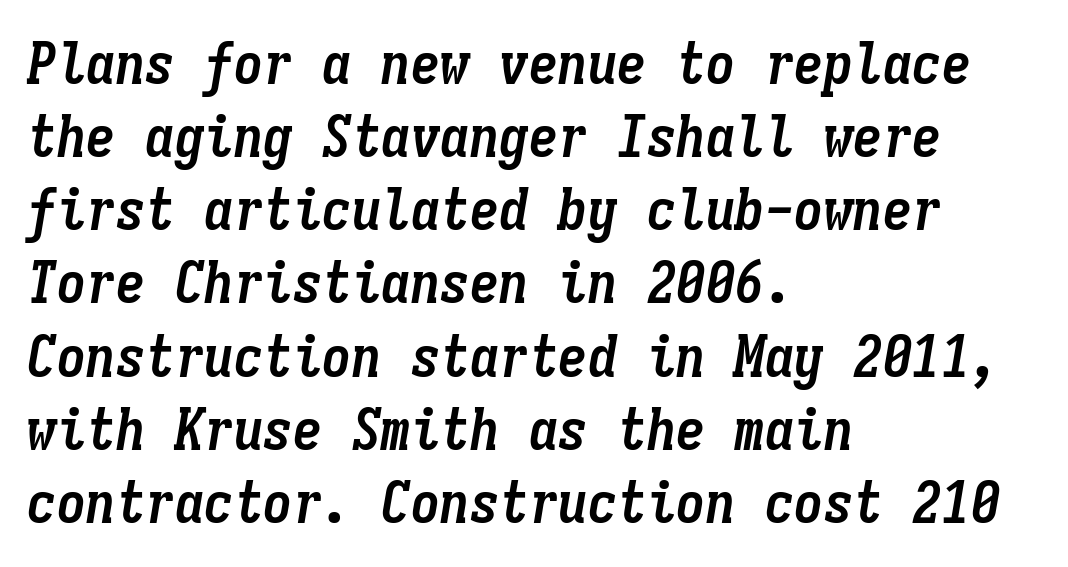
No word sits above an underline. Every character sits at an angle, as italics do. The ragged edge is on the right, which tells us the setting is flush left. How heavy is the stroke? Heavy — this is a bold. Here the designer chose a console-style face with uniform glyph widths. Short note: letters normally spaced.
